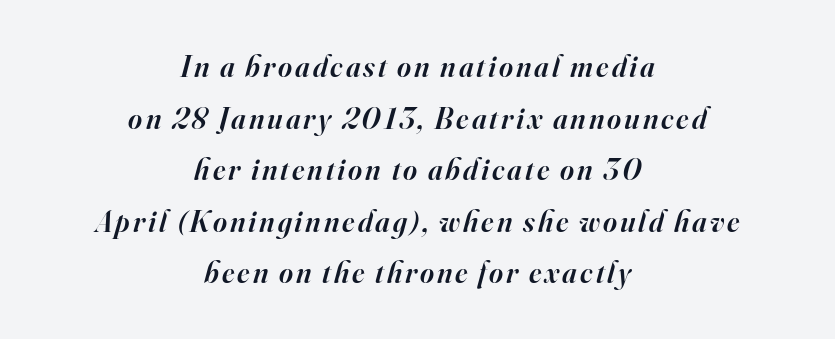
The image shows 30 px semibold serif type, italic (leaning right); set centered, line spacing 1.72x, not underlined; high stroke contrast and a small x-height.
